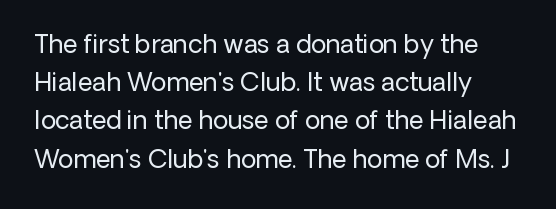
The image shows 25 px text type, upright; set left-aligned, normal line spacing (1.53x), normal letter spacing, not underlined.
